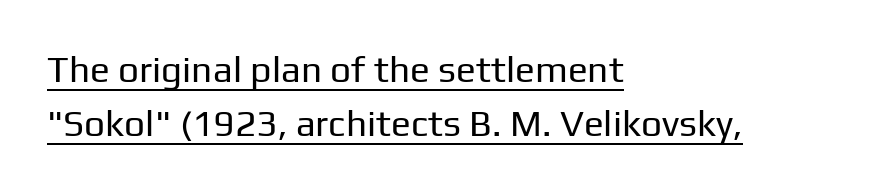
Q: Is the text bold? A: No.
Q: Is the text italic (slanted)? A: No, it is upright.
Q: Is the typeface a serif or a sans-serif typeface? A: Sans-serif.
Q: Is the text underlined? A: Yes.
Q: How is the paragraph aligned? A: Left-aligned.
Q: Is the spacing between letters normal or unusually wide? A: Normal.
Q: Is the spacing between lines tight, normal or loose? A: Normal.
Q: Width (condensed, normal, or wide)? A: Normal.
Q: Stroke contrast? A: Low.
Q: x-height? A: Medium.
Q: Monospaced? A: No.
